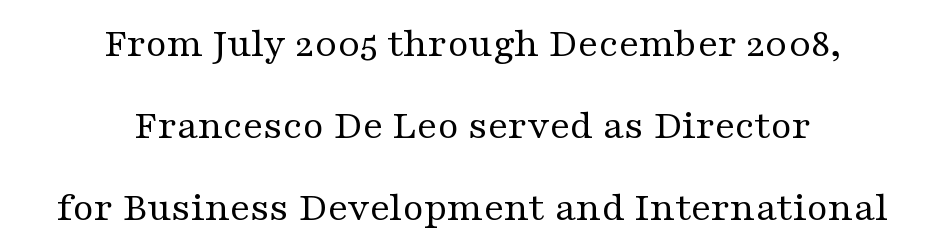
The line-height multiplier appears high, well above default. Line starts and ends both wander, symmetrically. The typography opts for an upright posture over an oblique one. You could call the tracking neutral — neither tight nor loose. Rule under the text: the space is simply empty. Character widths vary here, with narrow letters taking less room than wide ones.
